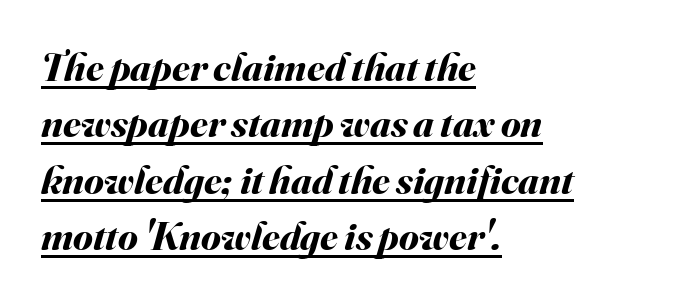
Nothing unusual about the tracking: characters are spaced as the font intends. Somebody hit Ctrl+U on this one — the words are underlined. A typesetter would call this proportional, since set widths differ per character. The block of text has a typical density, with ordinary space between rows. The face used here has the dense, thick strokes of a bold.
